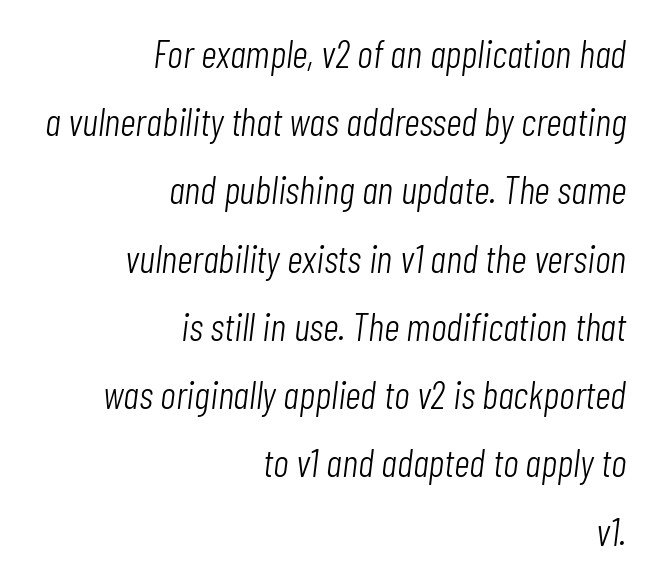
The image shows 39 px light, condensed type, italic (leaning right); set right-aligned, line spacing 1.75x, normal letter spacing, not underlined; low stroke contrast and a medium x-height.
